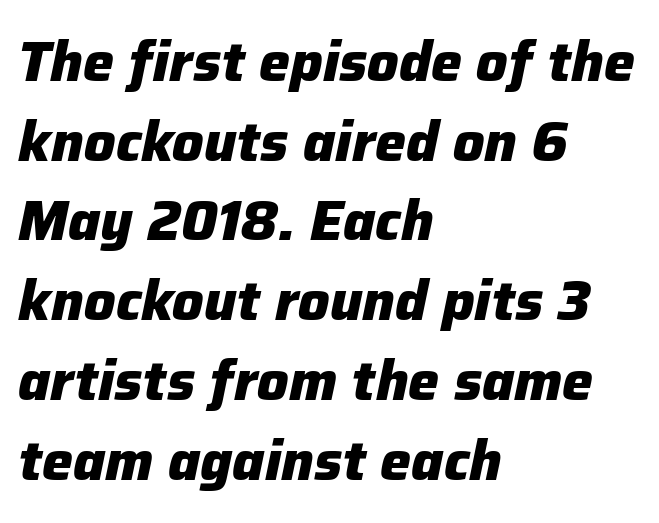
The image shows 55 px heavy type, italic (leaning right); set left-aligned, normal line spacing (1.45x), normal letter spacing, not underlined; low stroke contrast and a medium x-height.
